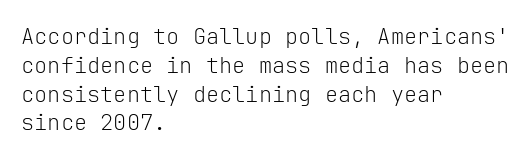
No extra ink here — the face is not bold. The ragged edge is on the right, which tells us the setting is flush left. Decoration check: the copy has no underline. Between one letter and the next there's only the usual sliver of space. No italicization has been applied; the sample stays upright. Successive baselines arrive at the customary interval.
